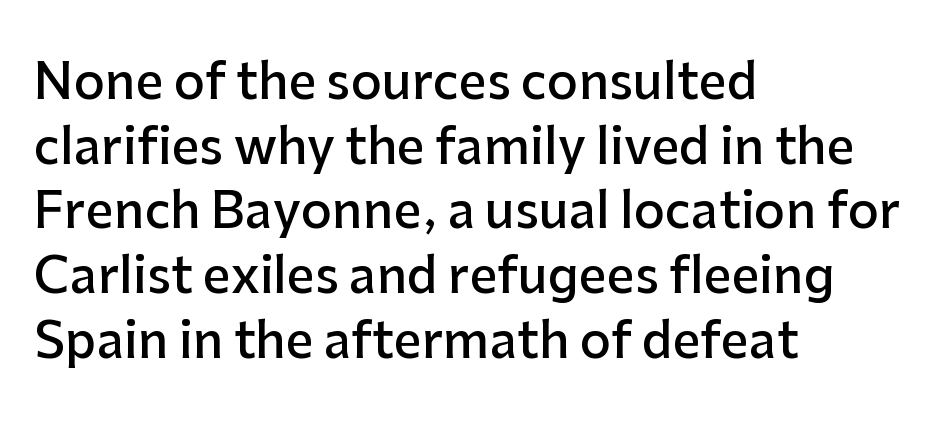
Q: Is the text bold? A: Semi-bold.
Q: Is the text italic (slanted)? A: No, it is upright.
Q: Is the typeface a serif or a sans-serif typeface? A: Sans-serif.
Q: Is the text underlined? A: No.
Q: How is the paragraph aligned? A: Left-aligned.
Q: Is the spacing between letters normal or unusually wide? A: Normal.
Q: Is the spacing between lines tight, normal or loose? A: Normal.
Q: Width (condensed, normal, or wide)? A: Normal.
Q: Stroke contrast? A: Low.
Q: x-height? A: Medium.
Q: Monospaced? A: No.
